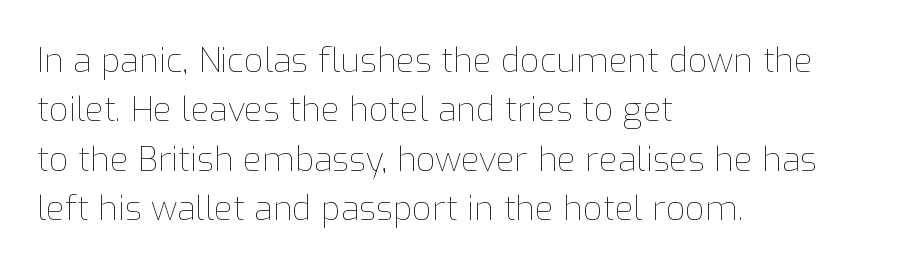
The image shows 34 px thin type, upright; set left-aligned, normal line spacing (1.45x), normal letter spacing, not underlined; low stroke contrast and a medium x-height.
